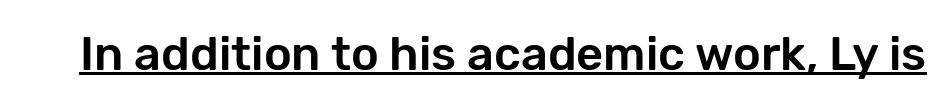
Q: Is the text italic (slanted)? A: No, it is upright.
Q: Is the typeface a serif or a sans-serif typeface? A: Sans-serif.
Q: Is the text underlined? A: Yes.
Q: Is the spacing between letters normal or unusually wide? A: Normal.
Q: Width (condensed, normal, or wide)? A: Normal.
Q: Stroke contrast? A: Low.
Q: x-height? A: Medium.
Q: Monospaced? A: No.
